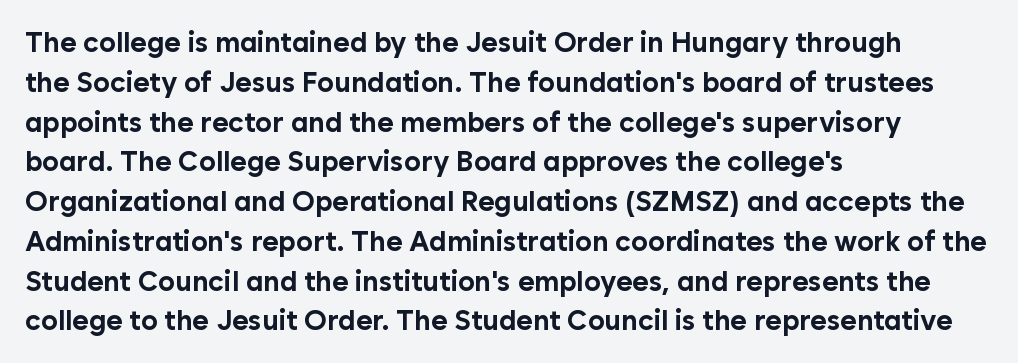
The image shows 28 px bold sans-serif type, upright; set left-aligned, normal line spacing (1.42x), normal letter spacing, not underlined; low stroke contrast and a medium x-height.
